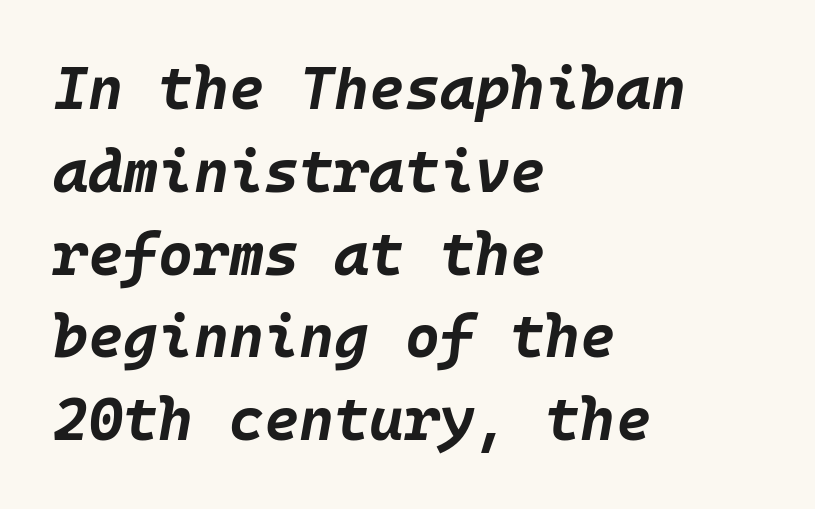
{"italic": "yes", "lean": "right", "slant_degrees": 10, "bold": "yes", "weight": "bold", "width": "normal", "stroke_contrast": "low", "x_height": "large", "underline": "no", "align": "left", "line_spacing": "normal", "line_spacing_ratio": 1.38, "letter_spacing": "normal", "letter_spacing_em": 0.0, "glyph_px": 60}
